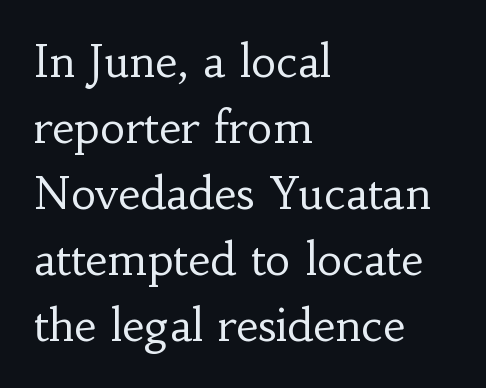
Q: Is the text bold? A: No.
Q: Is the text italic (slanted)? A: No, it is upright.
Q: Is the typeface a serif or a sans-serif typeface? A: Serif.
Q: Is the text underlined? A: No.
Q: How is the paragraph aligned? A: Left-aligned.
Q: Is the spacing between letters normal or unusually wide? A: Normal.
Q: Is the spacing between lines tight, normal or loose? A: Normal.
Q: Width (condensed, normal, or wide)? A: Normal.
Q: Stroke contrast? A: Low.
Q: x-height? A: Small.
Q: Monospaced? A: No.
